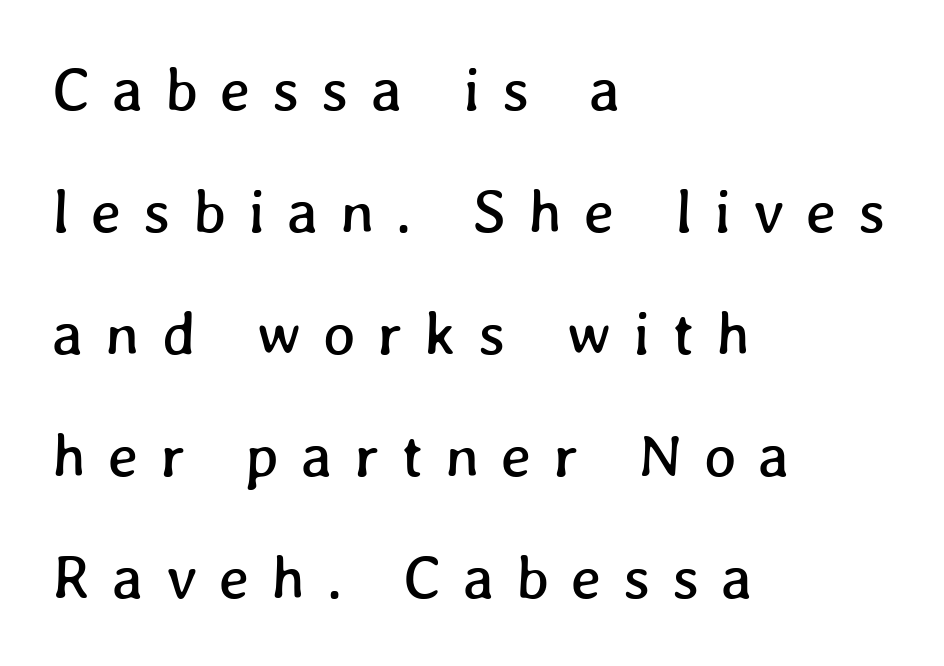
The zone under the glyphs is completely vacant. Visually the block forms a straight wall on the left and a jagged coastline on the right. Looks like regular typesetting: each glyph gets only the width it needs. You could only call the tracking loose — the letters float apart. Vertically, the passage feels expansive, rows floating well apart.
